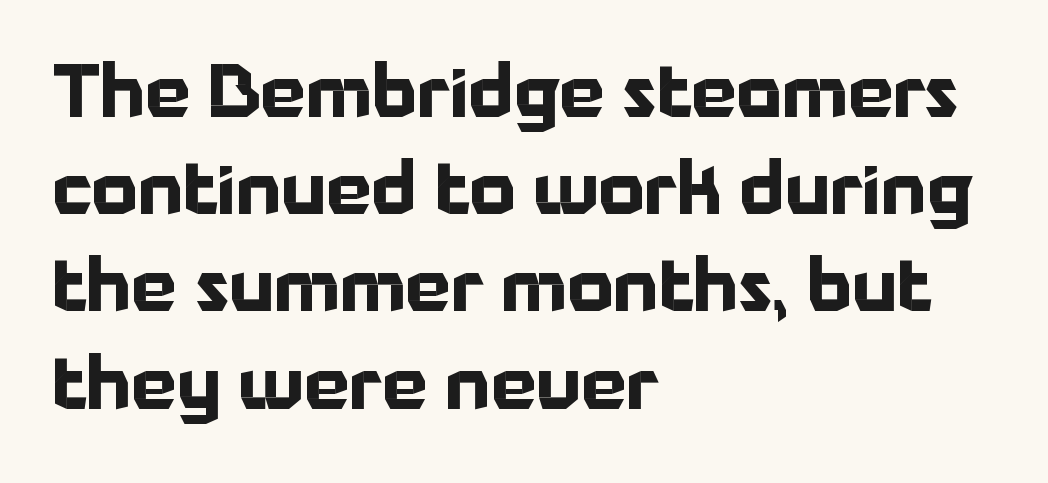
{"serif": "no", "italic": "no", "bold": "yes", "weight": "bold", "width": "normal", "stroke_contrast": "low", "x_height": "medium", "monospaced": "no", "underline": "no", "align": "left", "line_spacing": "normal", "line_spacing_ratio": 1.35, "letter_spacing": "normal", "letter_spacing_em": 0.0, "glyph_px": 72}
